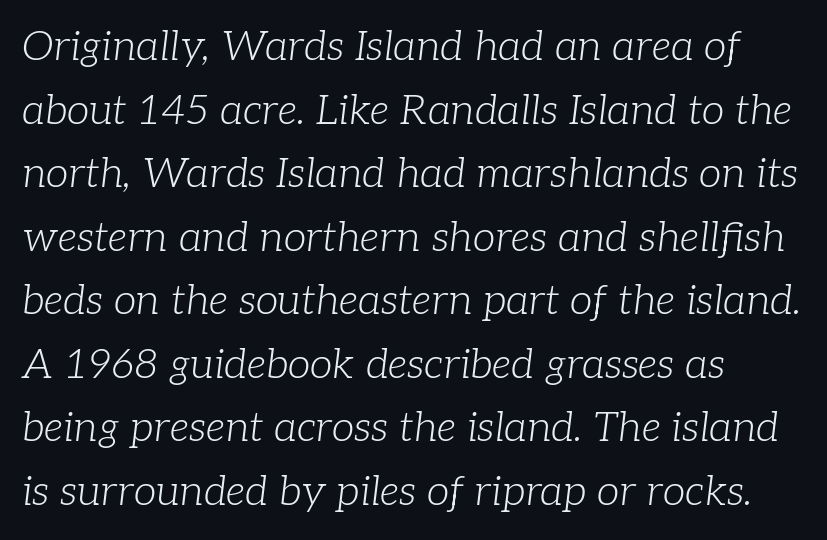
Glance below the letters and you will spot only blank space. Note the varied advance widths — an 'i' is clearly narrower than an 'm'. Visually the block forms a straight wall on the left and a jagged coastline on the right. Font category for this specimen: serif. Stem width sits at or under what a default text font uses.
